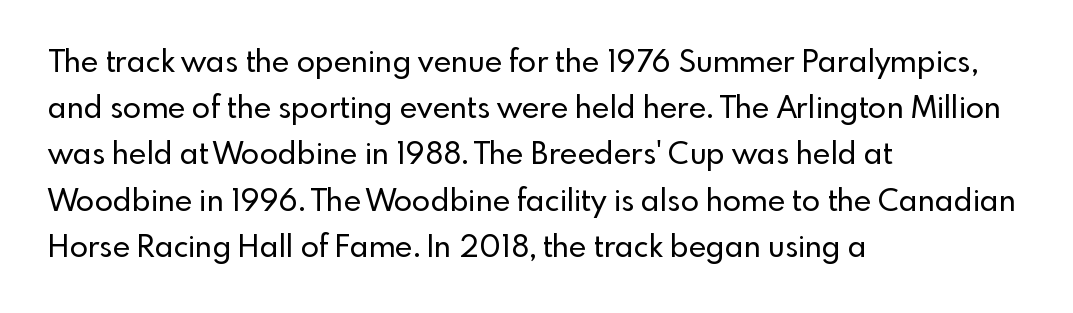
{"serif": "no", "italic": "no", "width": "normal", "x_height": "small", "monospaced": "no", "underline": "no", "align": "left", "line_spacing": "normal", "line_spacing_ratio": 1.54, "letter_spacing": "normal", "letter_spacing_em": 0.0, "glyph_px": 30}
